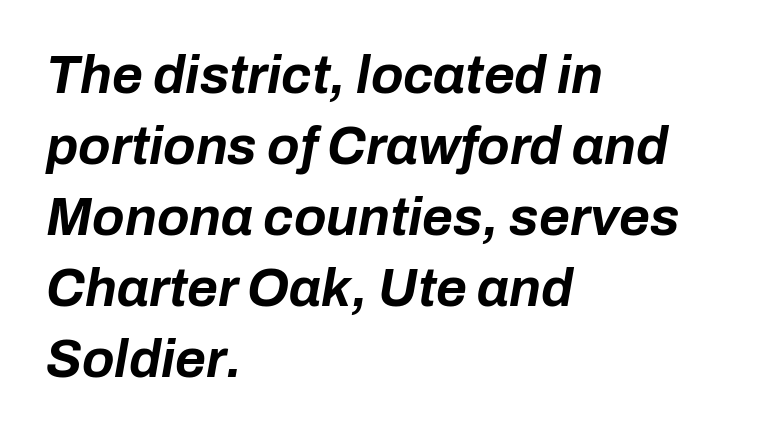
Q: Is the text bold? A: Yes.
Q: Is the text italic (slanted)? A: Yes, it leans right by about 10 degrees.
Q: Is the text underlined? A: No.
Q: How is the paragraph aligned? A: Left-aligned.
Q: Is the spacing between letters normal or unusually wide? A: Normal.
Q: Is the spacing between lines tight, normal or loose? A: Normal.
Q: Width (condensed, normal, or wide)? A: Normal.
Q: Stroke contrast? A: Low.
Q: x-height? A: Medium.
Q: Monospaced? A: No.
